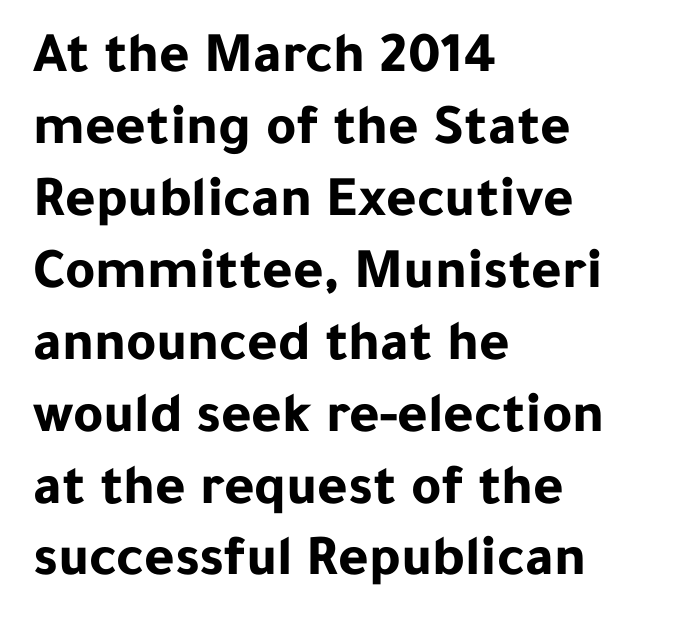
{"serif": "no", "italic": "no", "bold": "yes", "weight": "bold", "width": "normal", "stroke_contrast": "low", "x_height": "medium", "monospaced": "no", "underline": "no", "align": "left", "line_spacing_ratio": 1.24, "letter_spacing": "normal", "letter_spacing_em": 0.0, "glyph_px": 58}
